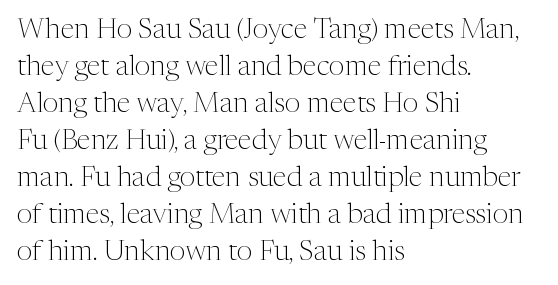
The image shows 28 px light serif type, upright; set left-aligned, normal line spacing (1.32x), normal letter spacing, not underlined; medium stroke contrast and a medium x-height.
